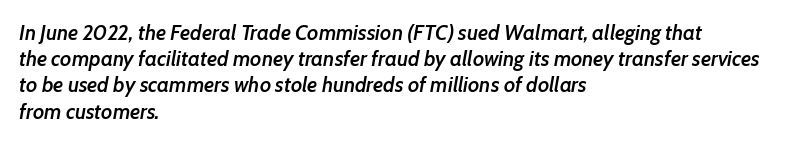
The image shows 21 px text type, italic (leaning right); set left-aligned, normal line spacing (1.25x), normal letter spacing, not underlined.
